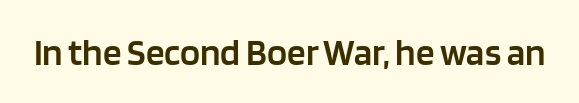
In terms of posture, this sample is upright. Typographic density is moderately raised because the face is semibold. Students, note that the glyphs here touch the page at normal intervals. The rendering shows plain stroke endings on the letterforms — a sans-serif design. Beneath every word, the page is bare. Character widths vary here, with narrow letters taking less room than wide ones.
